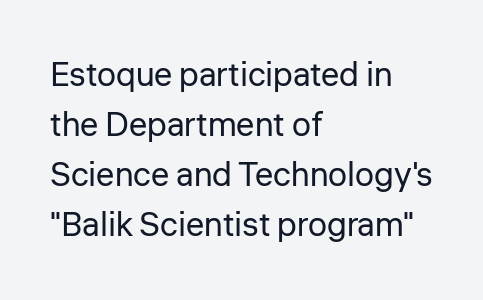
Nope, no serifs anywhere on these letters. Leading: standard. The string is rendered with underlining switched off. Here the designer chose a conventional face with non-uniform glyph widths. No extra ink here — the face is not bold. The letters sit at their default tracking, neither squeezed nor spread.
